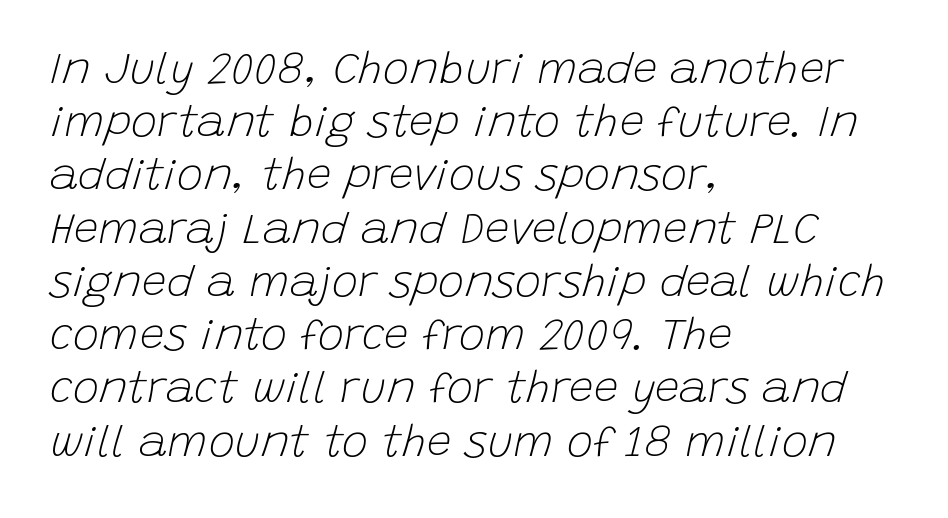
Q: Is the text bold? A: No.
Q: Is the text italic (slanted)? A: Yes, it leans right by about 15 degrees.
Q: Is the text underlined? A: No.
Q: How is the paragraph aligned? A: Left-aligned.
Q: Is the spacing between letters normal or unusually wide? A: Normal.
Q: Width (condensed, normal, or wide)? A: Normal.
Q: Stroke contrast? A: Low.
Q: x-height? A: Large.
Q: Monospaced? A: No.
